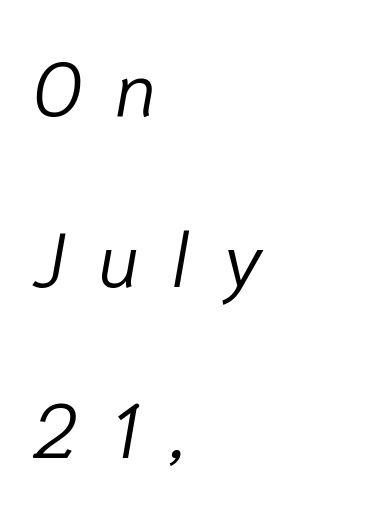
Interline gaps are noticeably wide in this sample. Slant detected: the letters are inclined. On a weight scale, this lands at 450 or below. Between one letter and the next there's a generous, obvious gap. The specimen omits any rule beneath the text block's lines. Short and long lines alike share a common starting point at left.
